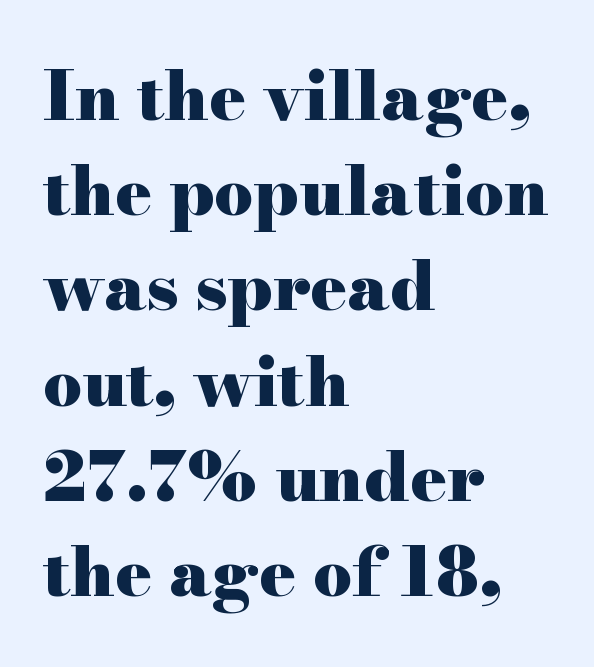
Q: Is the text bold? A: Yes.
Q: Is the text italic (slanted)? A: No, it is upright.
Q: Is the typeface a serif or a sans-serif typeface? A: Serif.
Q: Is the text underlined? A: No.
Q: How is the paragraph aligned? A: Left-aligned.
Q: Is the spacing between letters normal or unusually wide? A: Normal.
Q: Is the spacing between lines tight, normal or loose? A: Normal.
Q: Width (condensed, normal, or wide)? A: Wide.
Q: Stroke contrast? A: High.
Q: x-height? A: Small.
Q: Monospaced? A: No.
